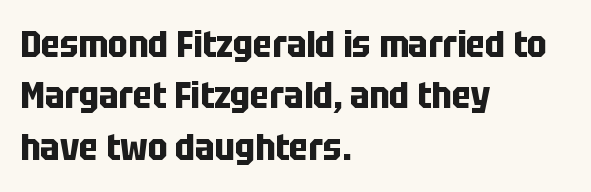
The image shows 37 px bold, condensed sans-serif type, upright; set left-aligned, normal line spacing (1.39x), normal letter spacing, not underlined; low stroke contrast and a large x-height.
